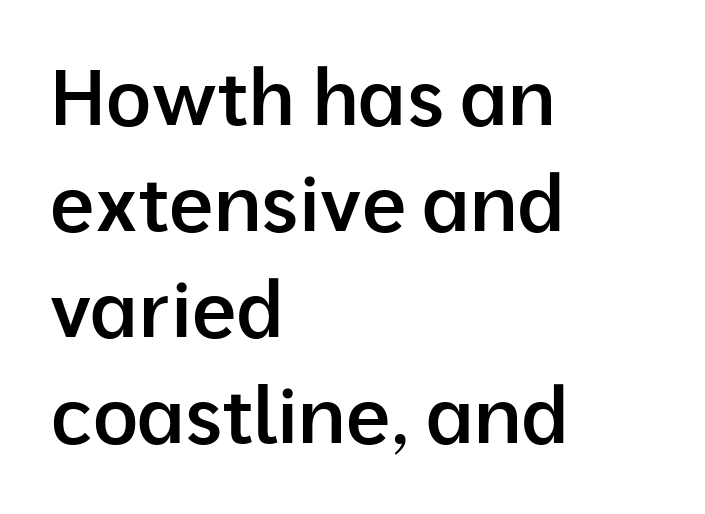
{"serif": "no", "italic": "no", "bold": "semi", "weight": "semibold", "width": "normal", "stroke_contrast": "low", "x_height": "medium", "monospaced": "no", "underline": "no", "align": "left", "line_spacing": "normal", "line_spacing_ratio": 1.36, "letter_spacing": "normal", "letter_spacing_em": 0.0, "glyph_px": 78}
